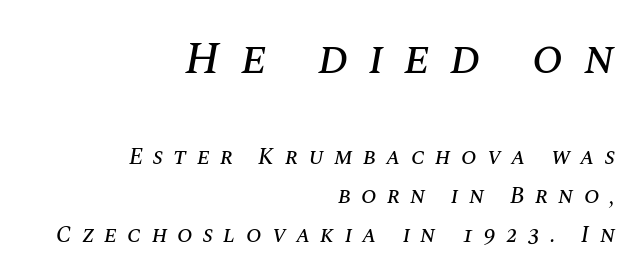
The image shows 46 px text type, italic (leaning right); set right-aligned, normal line spacing (1.7x), unusually wide letter spacing (+0.44 em), not underlined; the first (top) block is 2.0x larger; medium stroke contrast and a large x-height.
